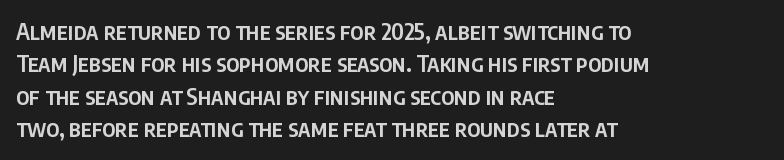
{"italic": "no", "bold": "semi", "underline": "no", "align": "left", "line_spacing": "normal", "line_spacing_ratio": 1.41, "letter_spacing": "normal", "letter_spacing_em": 0.0, "glyph_px": 23}
